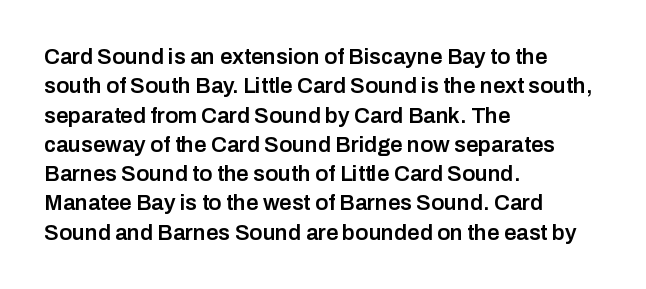
{"italic": "no", "bold": "semi", "underline": "no", "align": "left", "line_spacing": "normal", "line_spacing_ratio": 1.33, "letter_spacing": "normal", "letter_spacing_em": 0.0, "glyph_px": 22}
